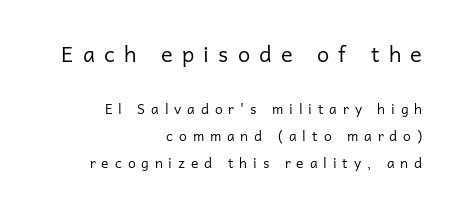
The string is rendered with underlining switched off. The lettering stays uniformly vertical, giving the passage a roman look. The ragged edge is on the left, which tells us the setting is flush right. The horizontal fit of the characters is loose and conspicuously gappy.
